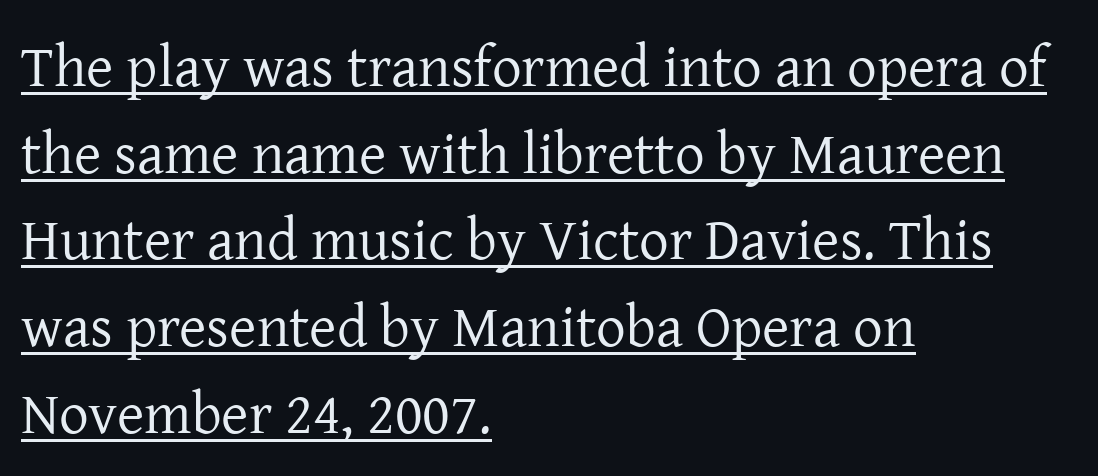
Is there any slant? The stems are plumb. Unbolded letterforms with no extra heft. Does the leading feel generous? No, just average. This sample uses plain, unmodified letter spacing.
